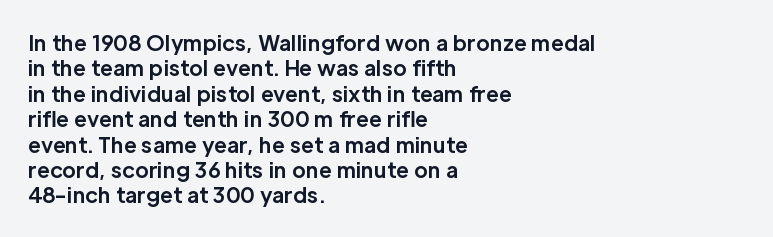
The gaps between neighbouring characters are ordinary and unremarkable. Heavy, bold letterforms. Posture: straight, roman, zero tilt. Caption: multi-line text, flush left, ragged right. Clear beneath every line of the passage.
